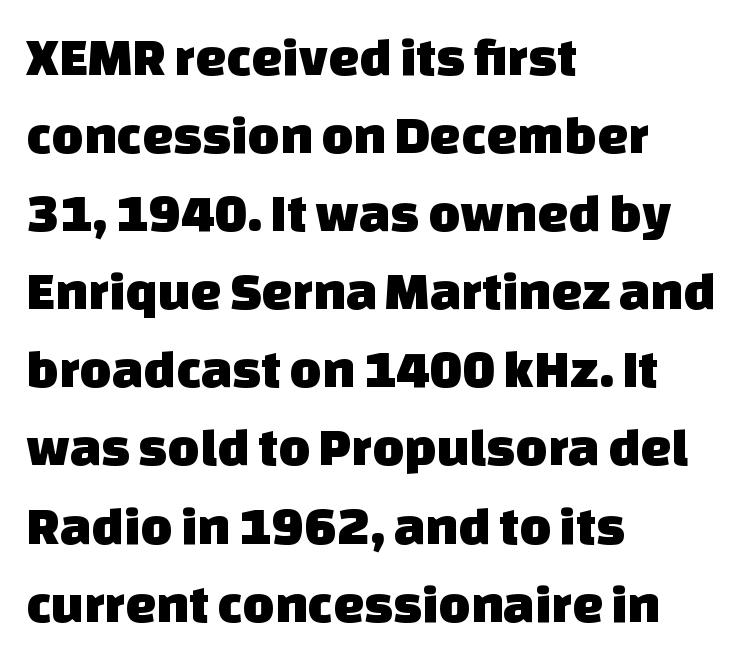
Q: Is the typeface a serif or a sans-serif typeface? A: Sans-serif.
Q: Is the text underlined? A: No.
Q: How is the paragraph aligned? A: Left-aligned.
Q: Is the spacing between letters normal or unusually wide? A: Normal.
Q: Is the spacing between lines tight, normal or loose? A: Normal.
Q: Width (condensed, normal, or wide)? A: Normal.
Q: Stroke contrast? A: Low.
Q: x-height? A: Large.
Q: Monospaced? A: No.
